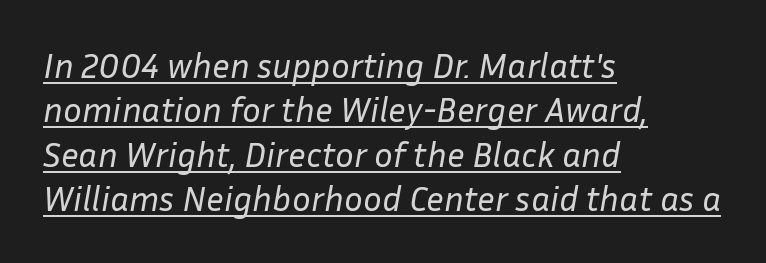
The image shows 35 px regular-weight type, italic (leaning right); set left-aligned, normal line spacing (1.27x), normal letter spacing, underlined; low stroke contrast and a medium x-height.
